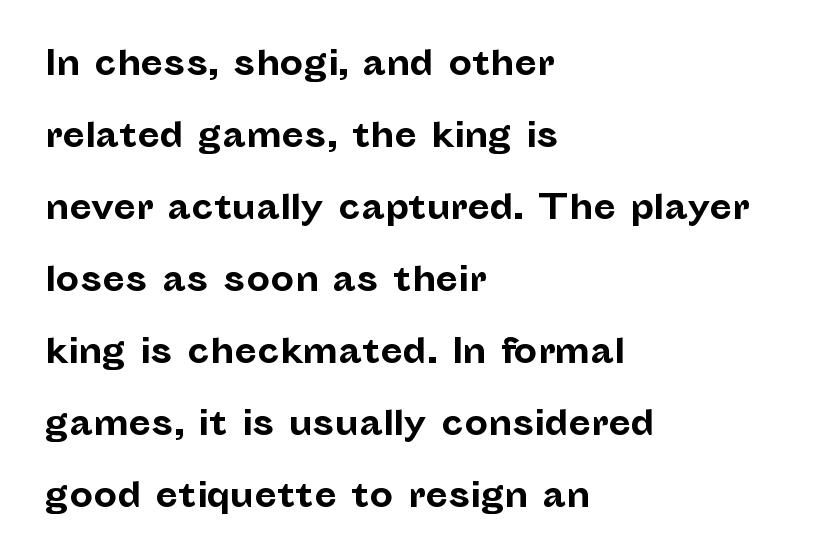
The image shows 33 px bold sans-serif type, upright; set left-aligned, loose line spacing (2.18x), normal letter spacing, not underlined; low stroke contrast and a medium x-height.
